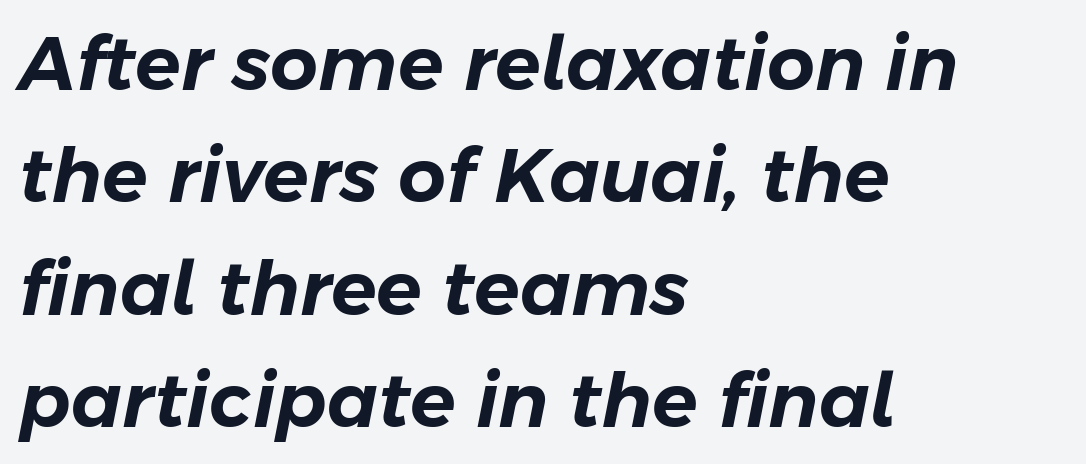
Q: Is the text italic (slanted)? A: Yes, it leans right by about 11 degrees.
Q: Is the text underlined? A: No.
Q: How is the paragraph aligned? A: Left-aligned.
Q: Is the spacing between letters normal or unusually wide? A: Normal.
Q: Is the spacing between lines tight, normal or loose? A: Normal.
Q: Width (condensed, normal, or wide)? A: Normal.
Q: Stroke contrast? A: Low.
Q: x-height? A: Medium.
Q: Monospaced? A: No.
